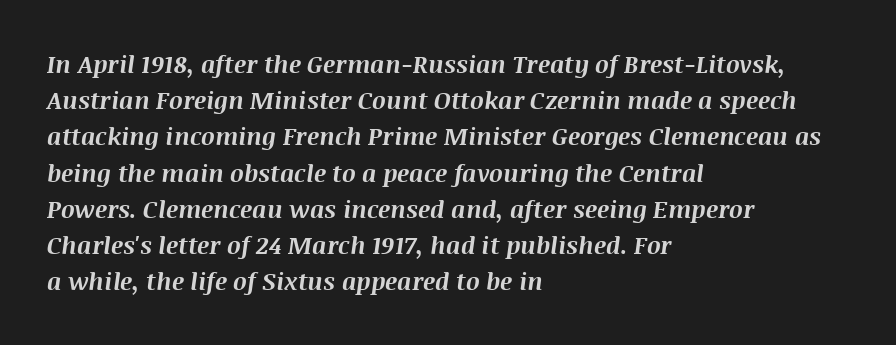
The image shows 24 px bold type, italic (leaning right); set left-aligned, normal line spacing (1.51x), normal letter spacing, not underlined.
